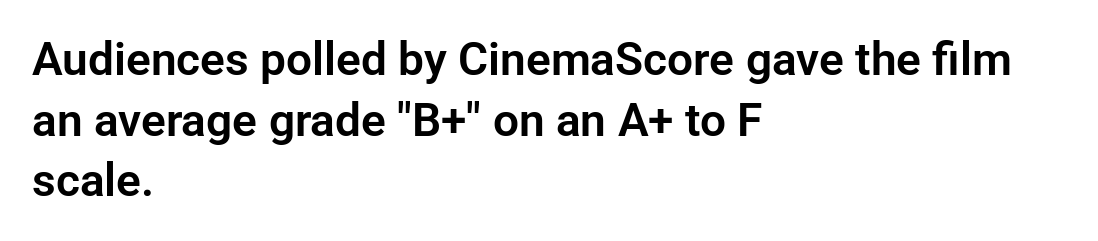
The image shows 46 px sans-serif type, upright; set left-aligned, normal line spacing (1.32x), normal letter spacing, not underlined; low stroke contrast and a medium x-height.
